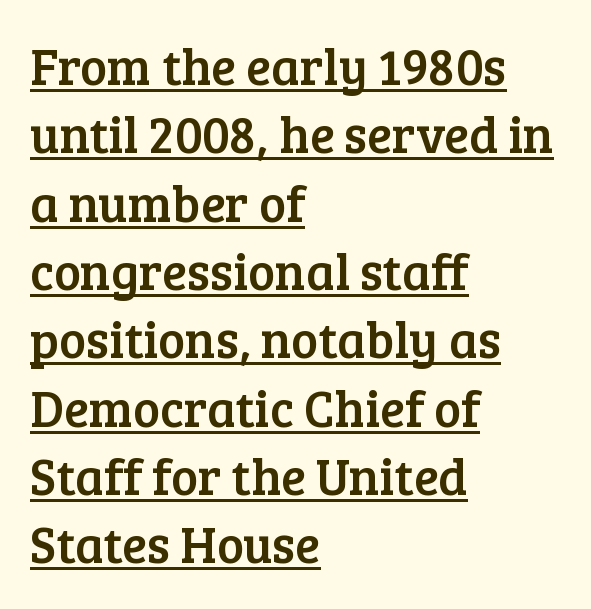
Q: Is the text italic (slanted)? A: No, it is upright.
Q: Is the typeface a serif or a sans-serif typeface? A: Serif.
Q: Is the text underlined? A: Yes.
Q: How is the paragraph aligned? A: Left-aligned.
Q: Is the spacing between letters normal or unusually wide? A: Normal.
Q: Is the spacing between lines tight, normal or loose? A: Normal.
Q: Width (condensed, normal, or wide)? A: Normal.
Q: Stroke contrast? A: Low.
Q: x-height? A: Medium.
Q: Monospaced? A: No.
